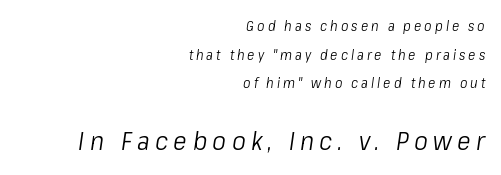
Q: Is the text bold? A: No.
Q: Is the text italic (slanted)? A: Yes, it leans right by about 8 degrees.
Q: Is the text underlined? A: No.
Q: How is the paragraph aligned? A: Right-aligned.
Q: Is the spacing between letters normal or unusually wide? A: Unusually wide.
Q: Is the spacing between lines tight, normal or loose? A: Loose.
Q: Which block of text is set in a larger size, the first (top) or the second (bottom)? A: The second (bottom) one.
